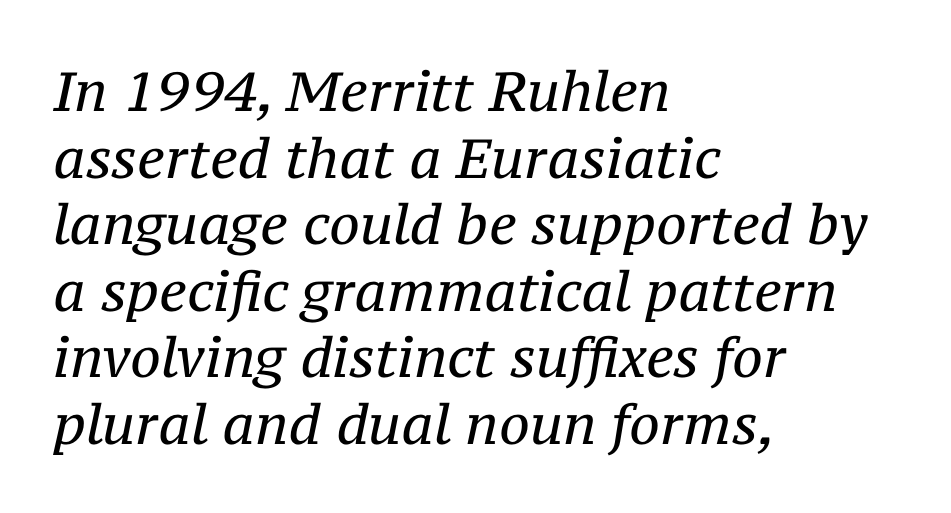
The image shows 55 px regular-weight serif type, italic (leaning right); set left-aligned, line spacing 1.21x, normal letter spacing, not underlined; medium stroke contrast and a medium x-height.
